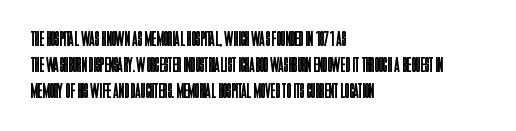
{"italic": "no", "bold": "no", "underline": "no", "align": "left", "line_spacing": "normal", "line_spacing_ratio": 1.25, "letter_spacing": "normal", "letter_spacing_em": 0.0, "glyph_px": 21}
